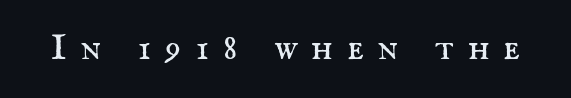
The face used here is proportionally spaced, like ordinary book or web type. The axis of the letterforms is exactly vertical. The glyphs are unaccompanied by any horizontal stroke below them. Is this a heavy cut? Hardly; it is regular or lighter. Serif or sans? Serif — the stroke terminals have little feet.
